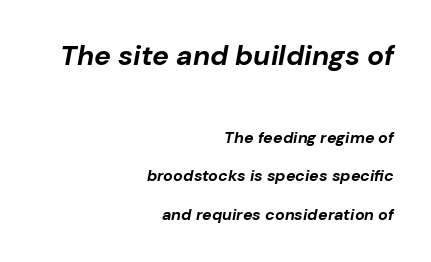
{"italic": "yes", "lean": "right", "slant_degrees": 10, "bold": "yes", "weight": "bold", "width": "normal", "stroke_contrast": "low", "x_height": "medium", "monospaced": "no", "underline": "no", "align": "right", "line_spacing": "loose", "line_spacing_ratio": 2.41, "letter_spacing": "normal", "letter_spacing_em": 0.0, "larger_block": "first", "size_ratio": 1.75, "glyph_px": 28}
